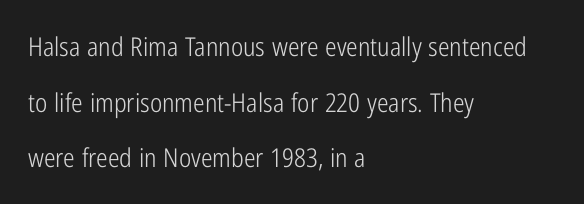
What's the leading like? Stretched, with rows far apart. The tracking reads as untouched default to a designer's eye. The rendering anchors every line to the left-hand side. The typeface has the unassuming heft of standard copy or less.
